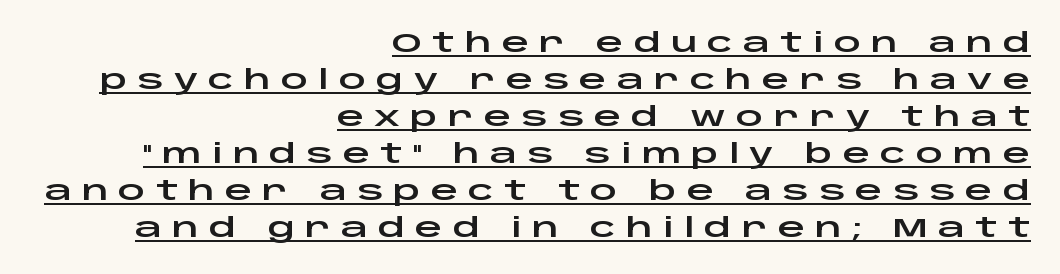
This is roman type, the default non-slanted kind. Notice how a bar underscores the lettering throughout. Is the letter spacing exaggerated? Yes — the characters are pushed far apart. The paragraph has a hard right edge and a soft left edge.
